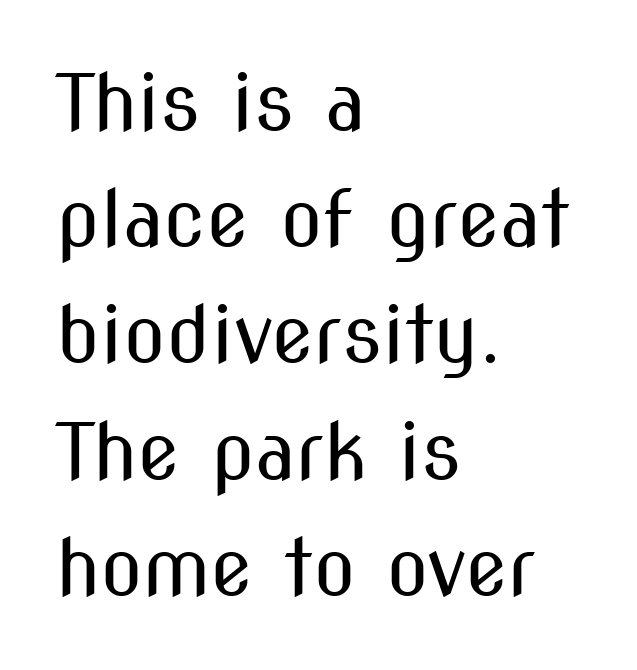
The image shows 78 px regular-weight, condensed sans-serif type, upright; set left-aligned, normal line spacing (1.49x), normal letter spacing, not underlined; medium stroke contrast and a medium x-height.
